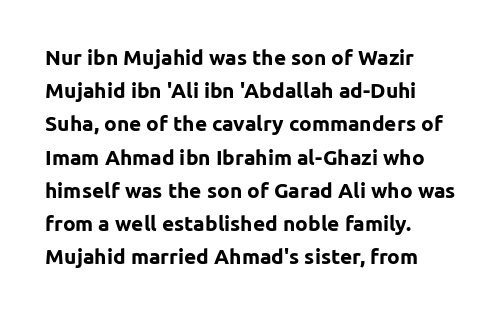
The font is running at its bold setting. Letters rest on an invisible, unmarked baseline. Students, note that the glyphs here touch the page at normal intervals. The rendering anchors every line to the left-hand side.
